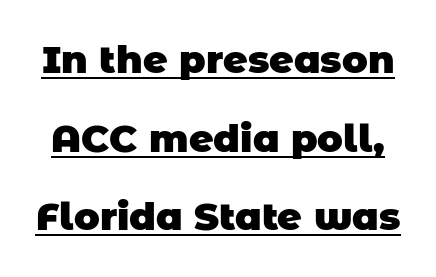
{"serif": "no", "bold": "yes", "weight": "heavy", "width": "normal", "stroke_contrast": "low", "x_height": "large", "monospaced": "no", "underline": "yes", "line_spacing": "loose", "line_spacing_ratio": 2.07, "letter_spacing": "normal", "letter_spacing_em": 0.0, "glyph_px": 38}
